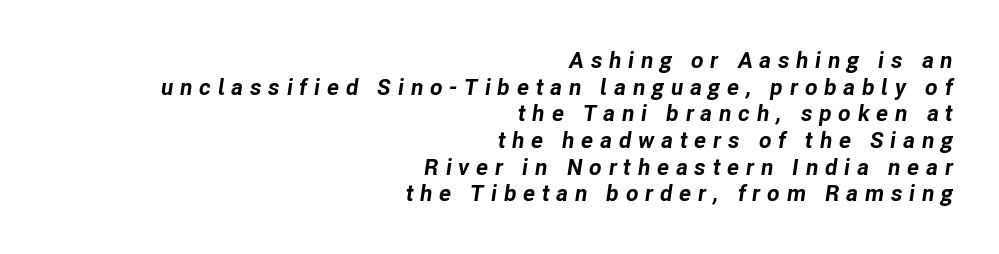
Q: Is the text bold? A: Yes.
Q: Is the text italic (slanted)? A: Yes, it leans right by about 8 degrees.
Q: Is the text underlined? A: No.
Q: How is the paragraph aligned? A: Right-aligned.
Q: Is the spacing between letters normal or unusually wide? A: Unusually wide.
